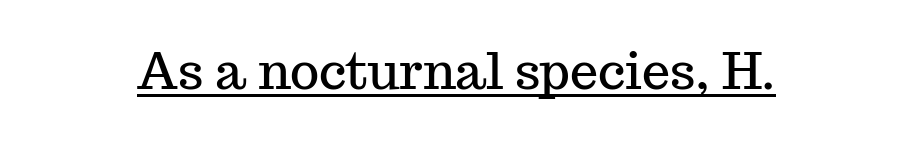
{"serif": "yes", "italic": "no", "width": "normal", "stroke_contrast": "medium", "x_height": "medium", "monospaced": "no", "underline": "yes", "letter_spacing": "normal", "letter_spacing_em": 0.0, "glyph_px": 50}
